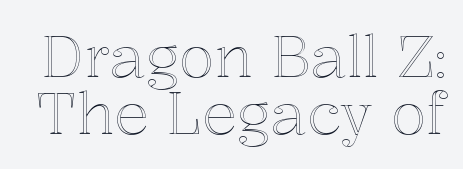
Q: Is the text italic (slanted)? A: No, it is upright.
Q: Is the text underlined? A: No.
Q: Is the spacing between letters normal or unusually wide? A: Normal.
Q: Is the spacing between lines tight, normal or loose? A: Tight.
Q: Width (condensed, normal, or wide)? A: Normal.
Q: x-height? A: Medium.
Q: Monospaced? A: No.
